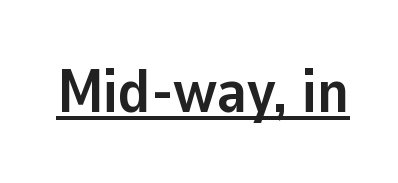
{"serif": "no", "italic": "no", "bold": "yes", "weight": "semibold", "width": "normal", "stroke_contrast": "low", "x_height": "medium", "monospaced": "no", "underline": "yes", "letter_spacing": "normal", "letter_spacing_em": 0.0, "glyph_px": 62}
